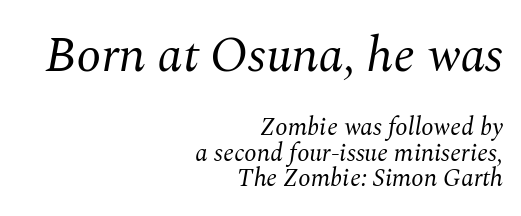
The image shows 50 px regular-weight serif type, italic (leaning right); set right-aligned, tight line spacing (1.01x), normal letter spacing, not underlined; the first (top) block is 2.0x larger; medium stroke contrast and a medium x-height.
